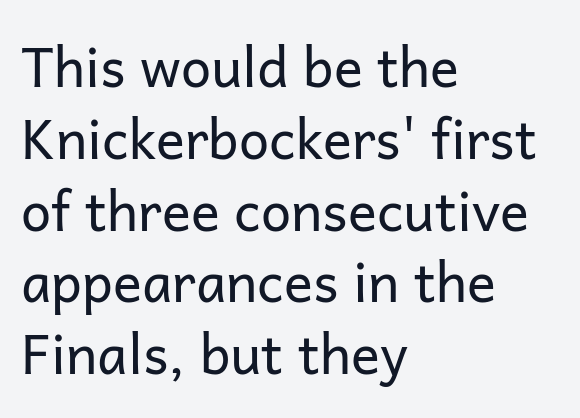
Does the lettering tilt? It doesn't — this is upright. The setting favours the left margin, as ordinary paragraphs usually do. Notice how descenders clear the ascenders below comfortably — that's standard leading. Only glyphs here, with clear space below each row.
